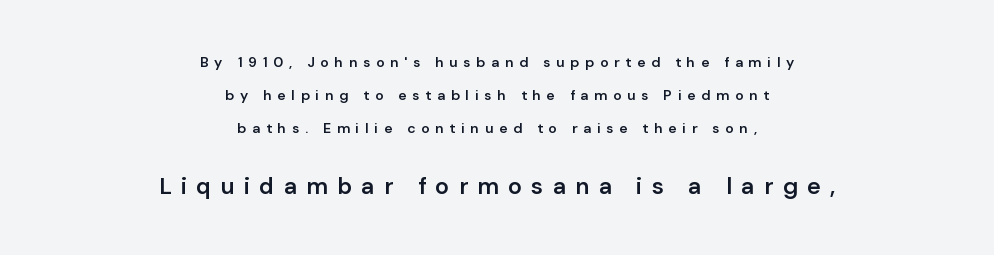
{"italic": "no", "bold": "semi", "underline": "no", "align": "center", "line_spacing": "loose", "line_spacing_ratio": 2.36, "letter_spacing": "wide", "letter_spacing_em": 0.41, "larger_block": "second", "size_ratio": 1.64, "glyph_px": 23}
